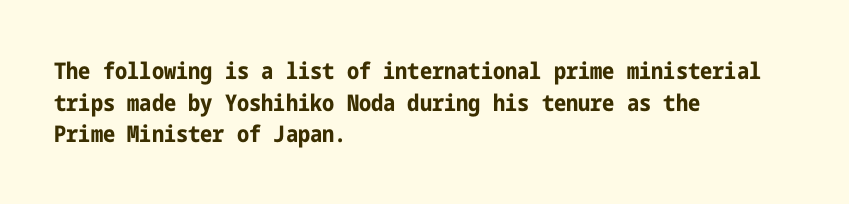
The image shows 23 px bold type, upright; set left-aligned, normal line spacing (1.38x), normal letter spacing, not underlined.
